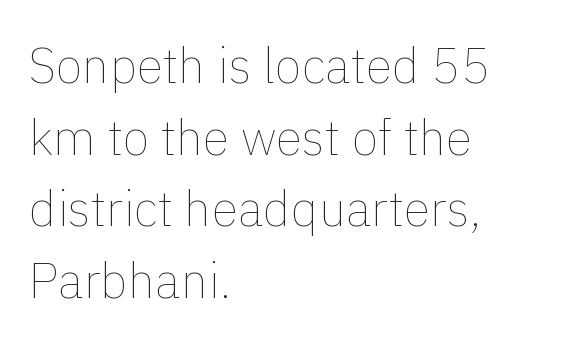
The image shows 49 px thin type, upright; set left-aligned, normal line spacing (1.46x), normal letter spacing, not underlined; low stroke contrast and a medium x-height.
